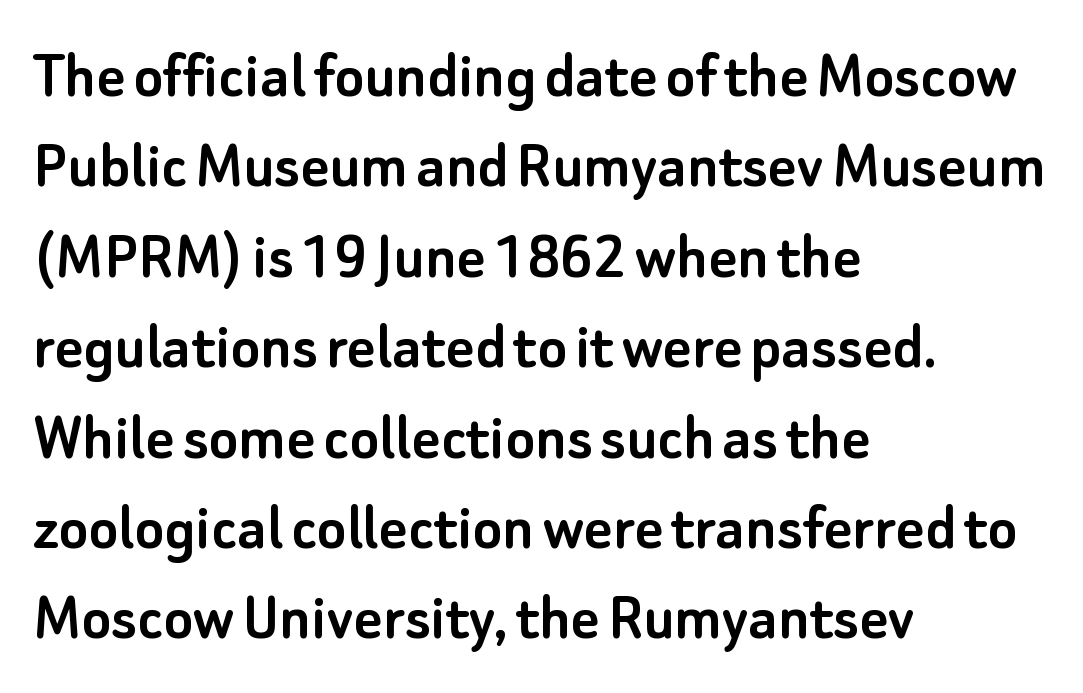
Style check: upright. The passage shown is typeset with a sans-serif family. The block of text has a typical density, with ordinary space between rows. Line beginnings align vertically; line endings do not. The line texture is even and compact thanks to regular tracking. Check under the words: just untouched page.
